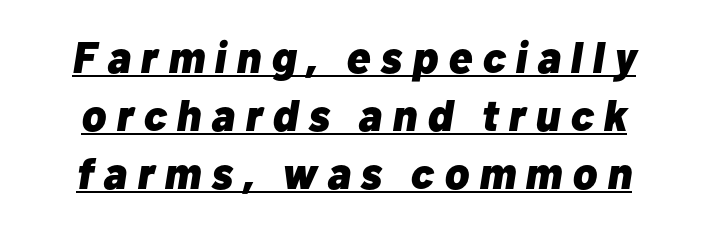
I'd describe the lettering as bold — thick and assertive. The lines are quadded center. Italic? Definitely — the glyphs are oblique. A typesetter would call this proportional, since set widths differ per character. Quick note: underline on.
